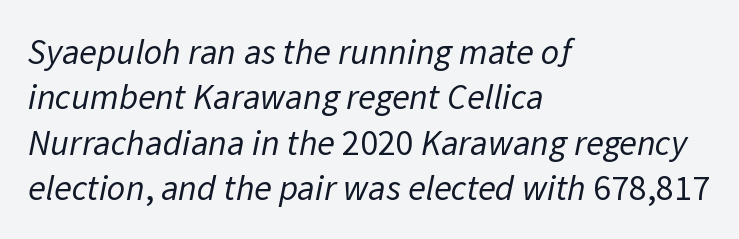
Q: Is the text bold? A: No.
Q: Is the typeface a serif or a sans-serif typeface? A: Sans-serif.
Q: Is the text underlined? A: No.
Q: How is the paragraph aligned? A: Left-aligned.
Q: Is the spacing between letters normal or unusually wide? A: Normal.
Q: Is the spacing between lines tight, normal or loose? A: Normal.
Q: Width (condensed, normal, or wide)? A: Normal.
Q: Stroke contrast? A: Low.
Q: x-height? A: Medium.
Q: Monospaced? A: No.
